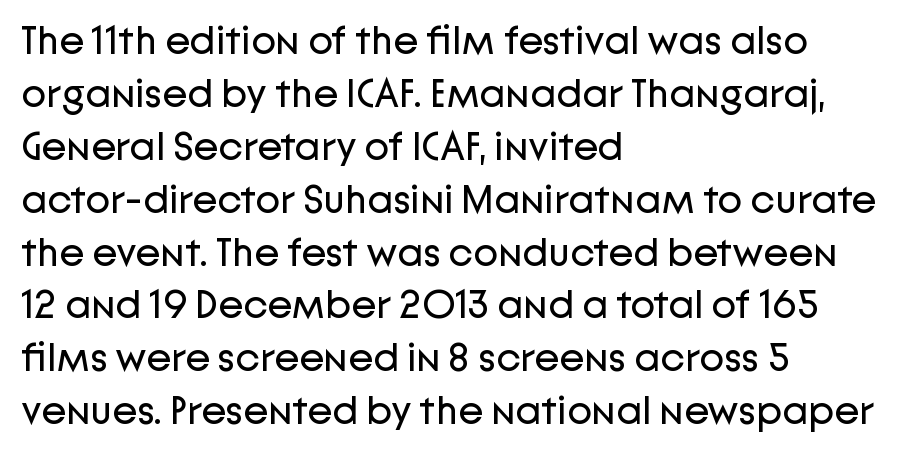
The image shows 41 px regular-weight sans-serif type, upright; set left-aligned, normal line spacing (1.29x), normal letter spacing, not underlined; low stroke contrast and a medium x-height.
